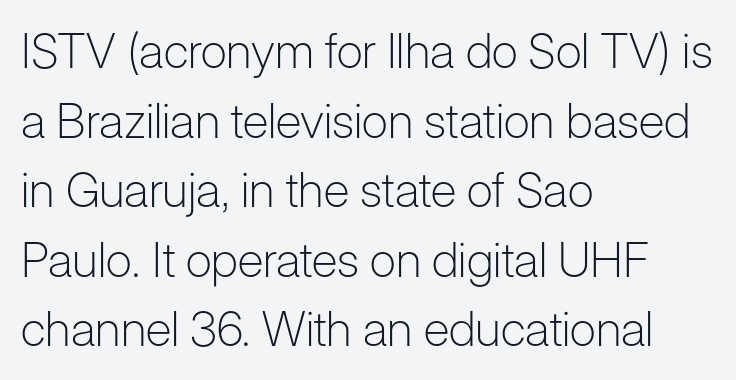
Honestly, there is no underline to notice here at all. Short and long lines alike share a common starting point at left. This sample uses an upright cut, with every glyph sitting square on the baseline. Students, note that the glyphs here touch the page at normal intervals.
